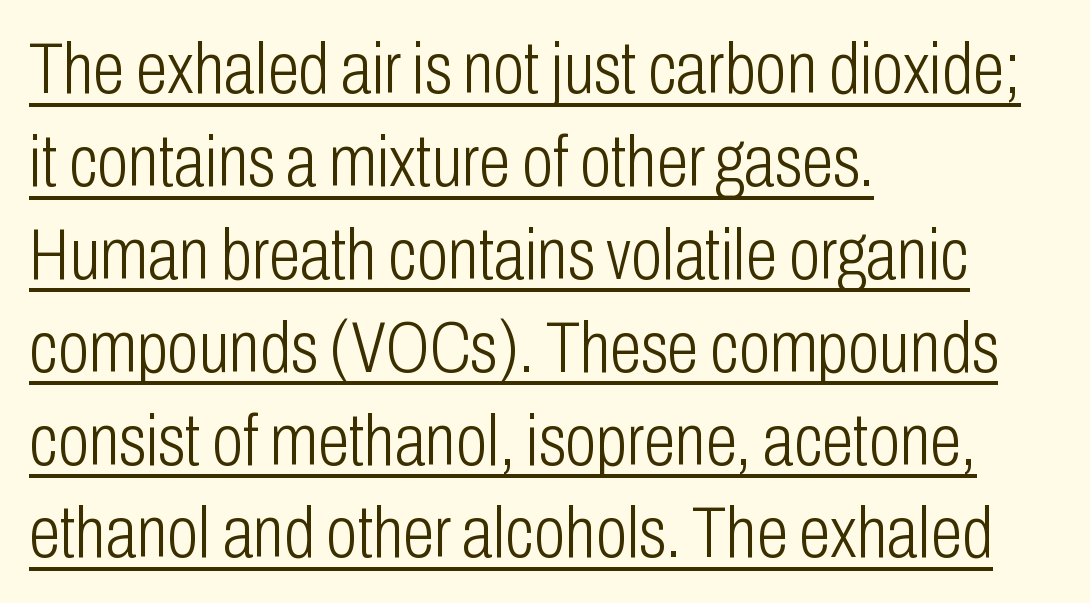
The image shows 72 px light, condensed sans-serif type, upright; set left-aligned, normal line spacing (1.29x), normal letter spacing, underlined; low stroke contrast and a medium x-height.
